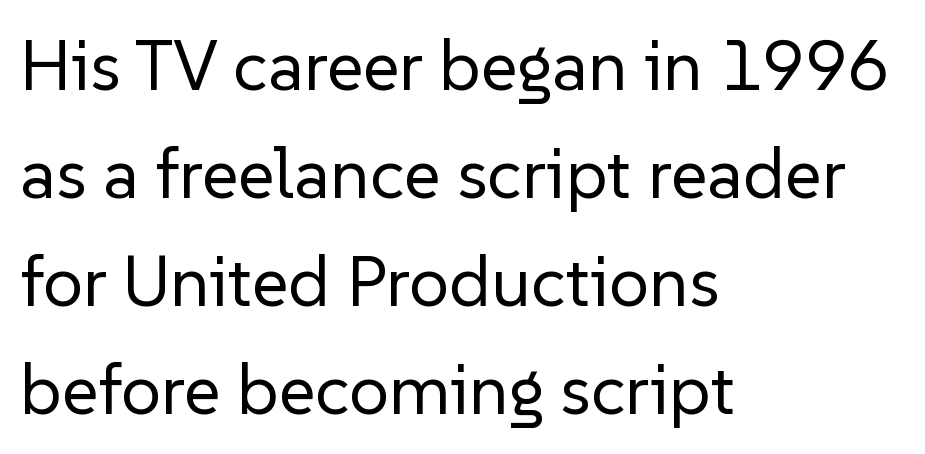
Q: Is the text bold? A: No.
Q: Is the text italic (slanted)? A: No, it is upright.
Q: Is the typeface a serif or a sans-serif typeface? A: Sans-serif.
Q: Is the text underlined? A: No.
Q: How is the paragraph aligned? A: Left-aligned.
Q: Is the spacing between letters normal or unusually wide? A: Normal.
Q: Is the spacing between lines tight, normal or loose? A: Normal.
Q: Width (condensed, normal, or wide)? A: Normal.
Q: Stroke contrast? A: Low.
Q: x-height? A: Medium.
Q: Monospaced? A: No.
